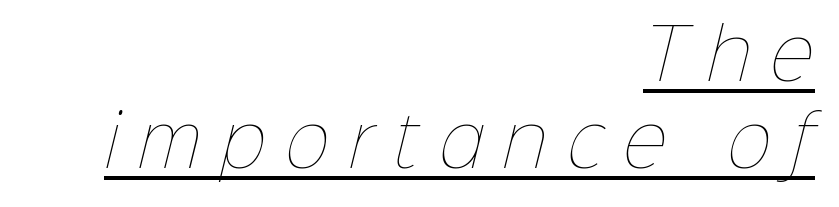
{"bold": "no", "weight": "thin", "width": "normal", "stroke_contrast": "low", "x_height": "medium", "monospaced": "no", "underline": "yes", "align": "right", "line_spacing": "normal", "line_spacing_ratio": 1.28, "letter_spacing": "wide", "letter_spacing_em": 0.3, "glyph_px": 68}
